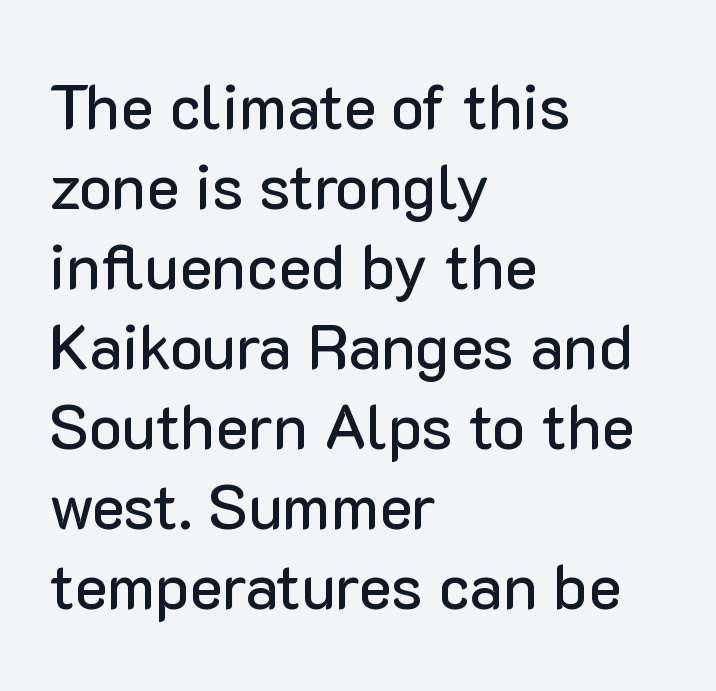
The image shows 62 px sans-serif type, upright; set left-aligned, normal line spacing (1.29x), normal letter spacing, not underlined; low stroke contrast and a medium x-height.
